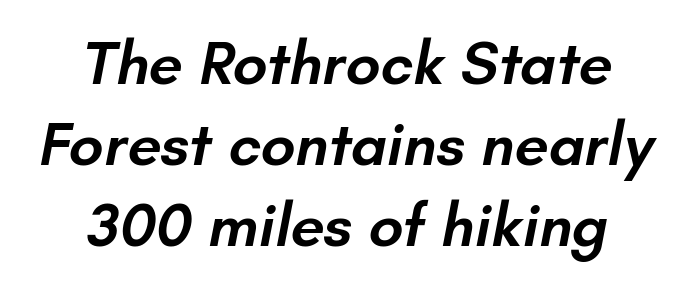
Q: Is the text bold? A: Semi-bold.
Q: Is the typeface a serif or a sans-serif typeface? A: Sans-serif.
Q: Is the text underlined? A: No.
Q: Is the spacing between letters normal or unusually wide? A: Normal.
Q: Is the spacing between lines tight, normal or loose? A: Normal.
Q: Width (condensed, normal, or wide)? A: Normal.
Q: Stroke contrast? A: Low.
Q: x-height? A: Small.
Q: Monospaced? A: No.
